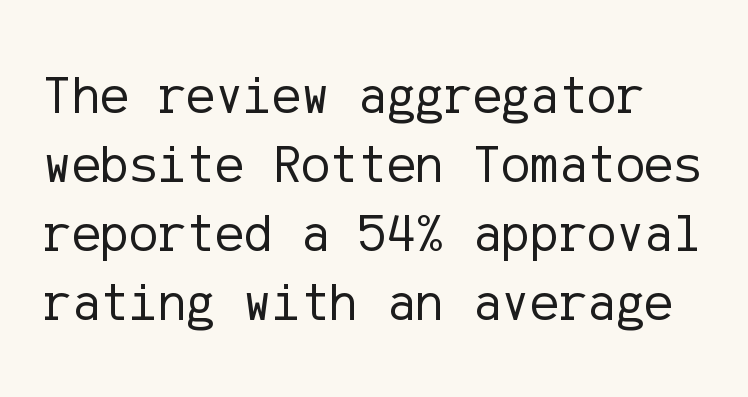
The image shows 54 px regular-weight sans-serif type, upright; set normal line spacing (1.28x), normal letter spacing, not underlined; low stroke contrast and a medium x-height.
